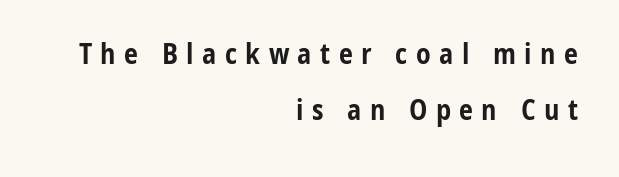
The image shows 28 px bold, condensed sans-serif type, upright; set right-aligned, loose line spacing (2.0x), unusually wide letter spacing (+0.3 em), not underlined; low stroke contrast and a medium x-height.
